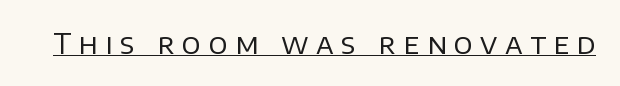
{"serif": "no", "italic": "no", "bold": "no", "weight": "regular", "width": "normal", "stroke_contrast": "low", "x_height": "large", "monospaced": "no", "underline": "yes", "letter_spacing": "wide", "letter_spacing_em": 0.27, "glyph_px": 28}
